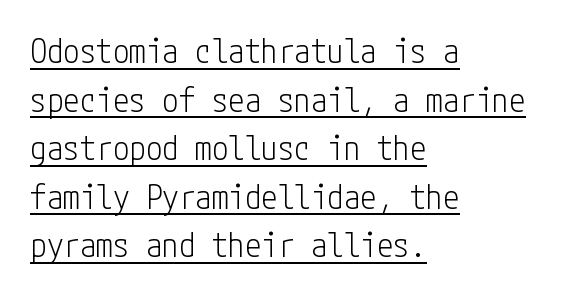
The image shows 33 px light, condensed sans-serif type, upright; set left-aligned, normal line spacing (1.47x), normal letter spacing, underlined; low stroke contrast and a medium x-height.
